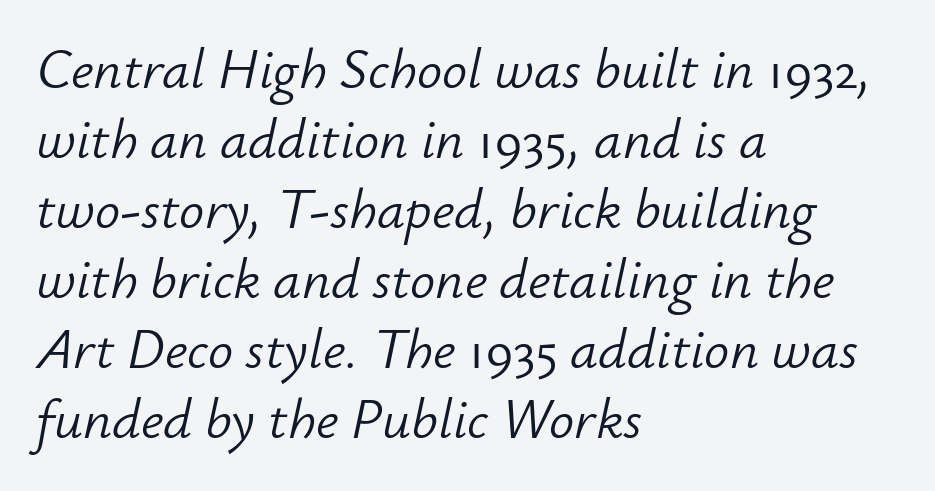
The image shows 56 px light type, italic (leaning right); set left-aligned, normal line spacing (1.25x), normal letter spacing, not underlined; low stroke contrast and a small x-height.
